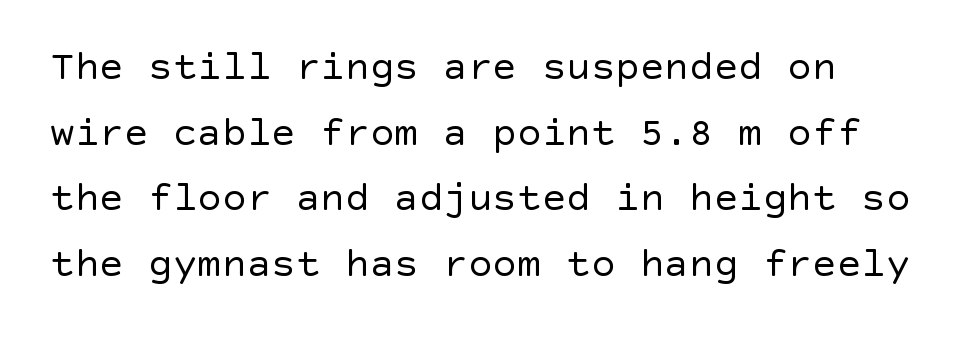
No extra tracking has been applied to these lines. Posture: straight, roman, zero tilt. Note: no serifs on the glyphs. Interline gaps are of average width in this sample. Descenders hang freely into open space.
